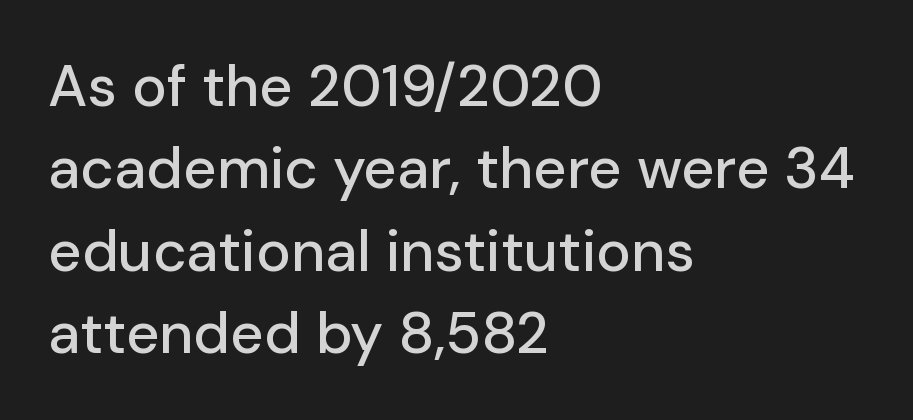
{"serif": "no", "italic": "no", "width": "normal", "stroke_contrast": "low", "x_height": "medium", "monospaced": "no", "underline": "no", "align": "left", "line_spacing": "normal", "line_spacing_ratio": 1.42, "letter_spacing": "normal", "letter_spacing_em": 0.0, "glyph_px": 58}
